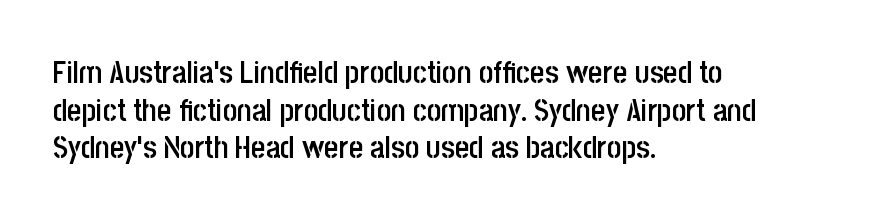
{"serif": "no", "italic": "no", "bold": "semi", "weight": "semibold", "width": "condensed", "stroke_contrast": "low", "x_height": "large", "monospaced": "no", "underline": "no", "align": "left", "line_spacing_ratio": 1.21, "letter_spacing": "normal", "letter_spacing_em": 0.0, "glyph_px": 31}
